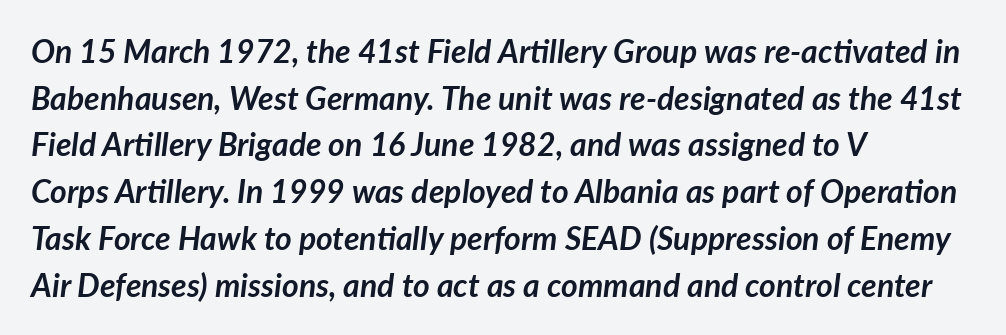
Q: Is the text bold? A: Yes.
Q: Is the text italic (slanted)? A: Yes, it leans right by about 7 degrees.
Q: Is the text underlined? A: No.
Q: How is the paragraph aligned? A: Left-aligned.
Q: Is the spacing between letters normal or unusually wide? A: Normal.
Q: Is the spacing between lines tight, normal or loose? A: Normal.
Q: Width (condensed, normal, or wide)? A: Normal.
Q: Stroke contrast? A: Low.
Q: x-height? A: Medium.
Q: Monospaced? A: No.
